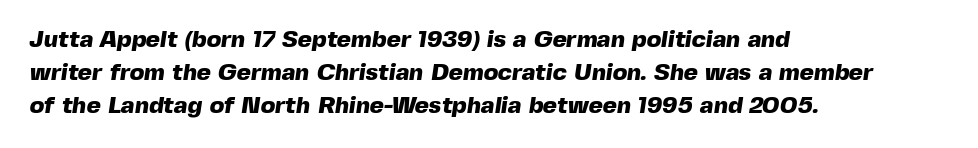
Honestly, the letter spacing is just normal — you wouldn't notice it. Typeset ragged right — the left edge is the straight one. The passage shown is emphatically bold. Lines of text with bare space underneath. The passage shown stacks its lines at a standard gap.
